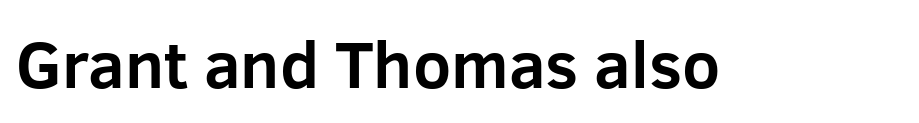
Q: Is the text bold? A: Yes.
Q: Is the text italic (slanted)? A: No, it is upright.
Q: Is the typeface a serif or a sans-serif typeface? A: Sans-serif.
Q: Is the text underlined? A: No.
Q: Is the spacing between letters normal or unusually wide? A: Normal.
Q: Width (condensed, normal, or wide)? A: Normal.
Q: Stroke contrast? A: Low.
Q: x-height? A: Medium.
Q: Monospaced? A: No.
